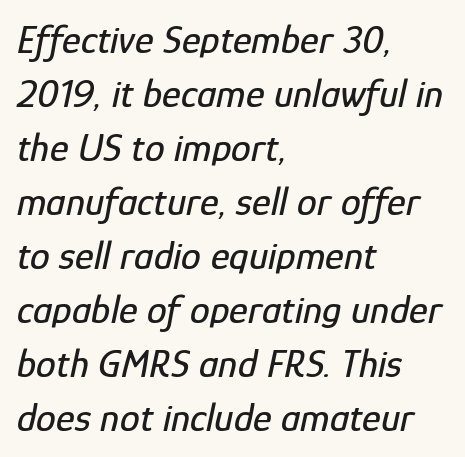
Visually the block forms a straight wall on the left and a jagged coastline on the right. Short note: letters normally spaced. Proportional: the letters do not fall into vertical columns. Normally led — the rows are evenly, conventionally spaced. Letters rest on an invisible, unmarked baseline. The lettering tilts uniformly, giving the passage an italic look.
